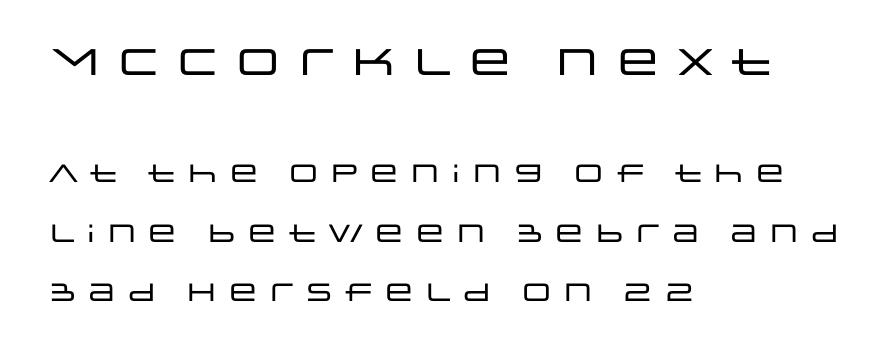
The image shows 37 px wide sans-serif type, upright; set left-aligned, loose line spacing (2.37x), not underlined; the first (top) block is 1.48x larger; low stroke contrast and a large x-height.
